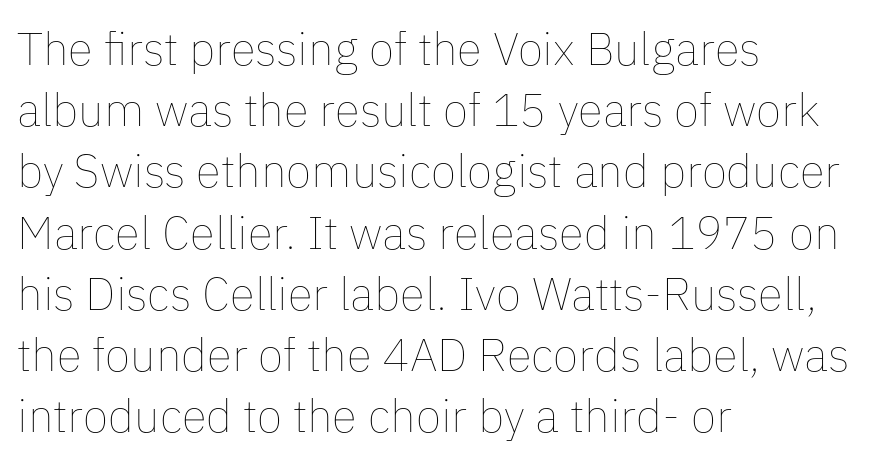
The image shows 46 px thin type, upright; set left-aligned, normal line spacing (1.33x), normal letter spacing, not underlined; low stroke contrast and a medium x-height.
